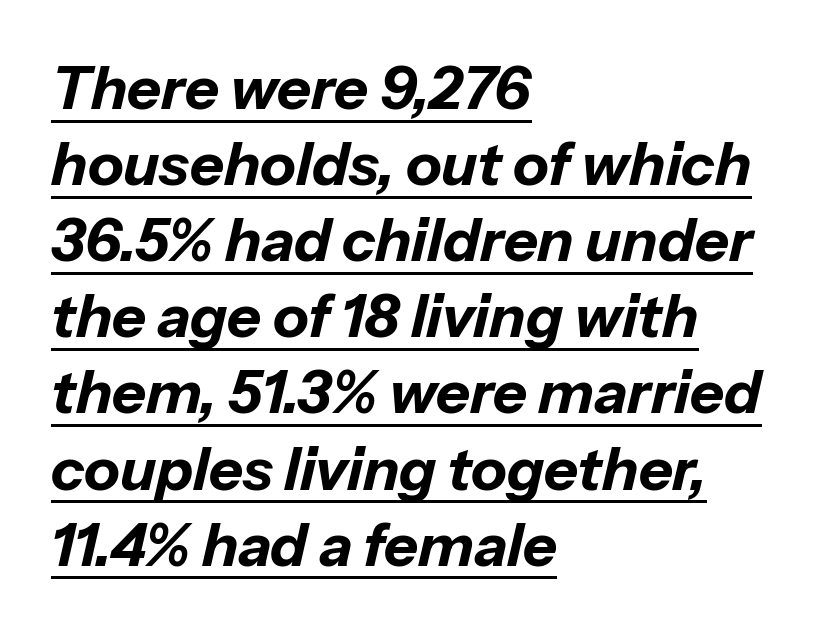
{"italic": "yes", "lean": "right", "slant_degrees": 13, "bold": "yes", "weight": "bold", "width": "normal", "stroke_contrast": "low", "x_height": "medium", "monospaced": "no", "underline": "yes", "align": "left", "line_spacing": "normal", "line_spacing_ratio": 1.29, "letter_spacing": "normal", "letter_spacing_em": 0.0, "glyph_px": 59}
